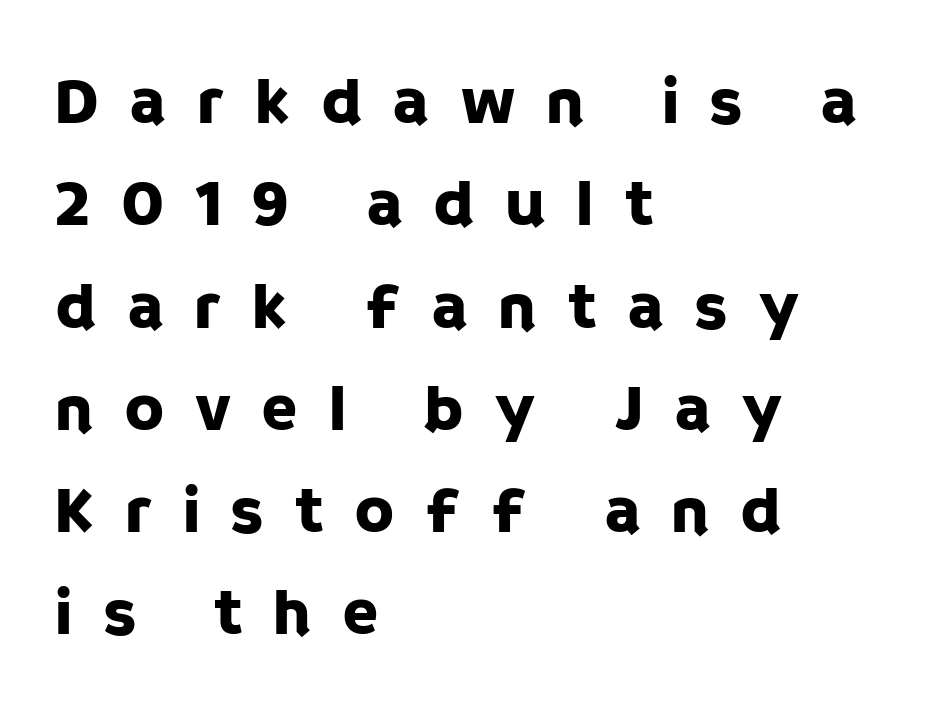
The axis of the letterforms is exactly vertical. Unmarked baselines from the first word to the last. Does the type have serifs? No, each stem ends abruptly. These lines are rendered in a variable-pitch font.
